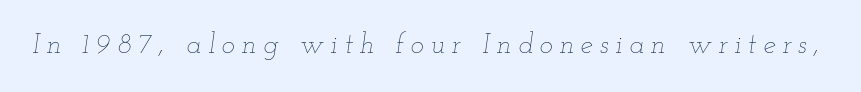
Unmarked baselines from the first word to the last. On a weight scale, this lands at 450 or below. The passage shown is typed in a proportional face where columns would drift. Loose tracking; the words dissolve into strings of separated letters. Rendered with sloped, italic letterforms.
